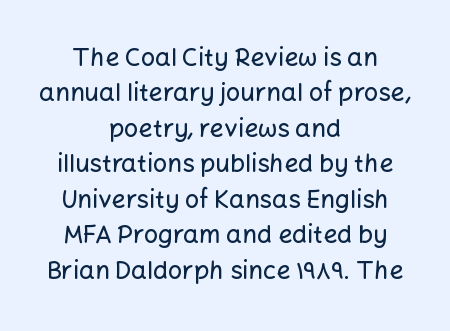
The image shows 25 px text type, upright; set centered, normal line spacing (1.42x), normal letter spacing, not underlined.
